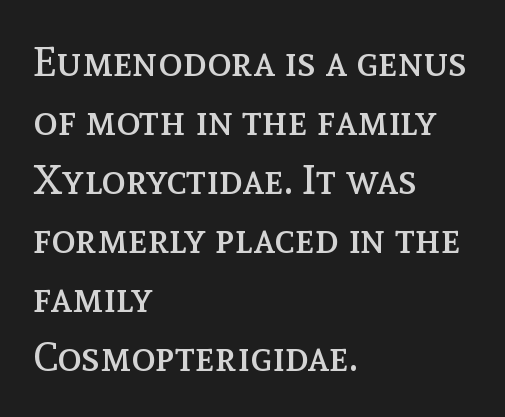
{"italic": "no", "bold": "no", "weight": "regular", "width": "normal", "x_height": "medium", "monospaced": "no", "underline": "no", "align": "left", "line_spacing": "normal", "line_spacing_ratio": 1.44, "letter_spacing": "normal", "letter_spacing_em": 0.0, "glyph_px": 41}
